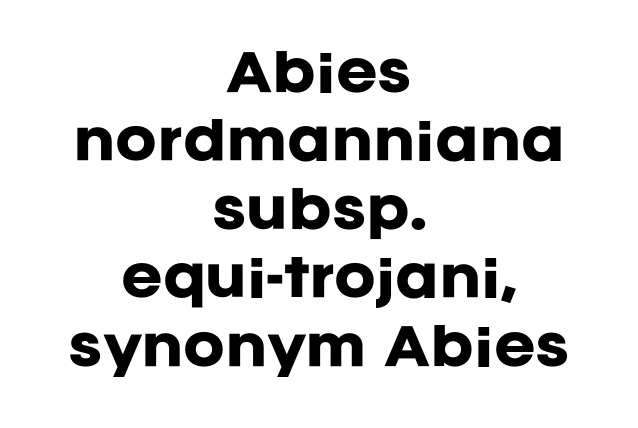
Q: Is the text bold? A: Yes.
Q: Is the text italic (slanted)? A: No, it is upright.
Q: Is the typeface a serif or a sans-serif typeface? A: Sans-serif.
Q: Is the text underlined? A: No.
Q: How is the paragraph aligned? A: Centered.
Q: Is the spacing between letters normal or unusually wide? A: Normal.
Q: Is the spacing between lines tight, normal or loose? A: Normal.
Q: Width (condensed, normal, or wide)? A: Normal.
Q: Stroke contrast? A: Low.
Q: x-height? A: Large.
Q: Monospaced? A: No.
